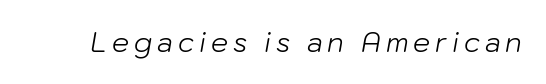
Q: Is the text bold? A: No.
Q: Is the text italic (slanted)? A: Yes, it leans right by about 10 degrees.
Q: Is the text underlined? A: No.
